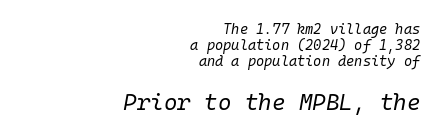
The image shows 23 px text type, italic (leaning right); set right-aligned, tight line spacing (1.15x), normal letter spacing, not underlined; the second (bottom) block is 1.64x larger.
